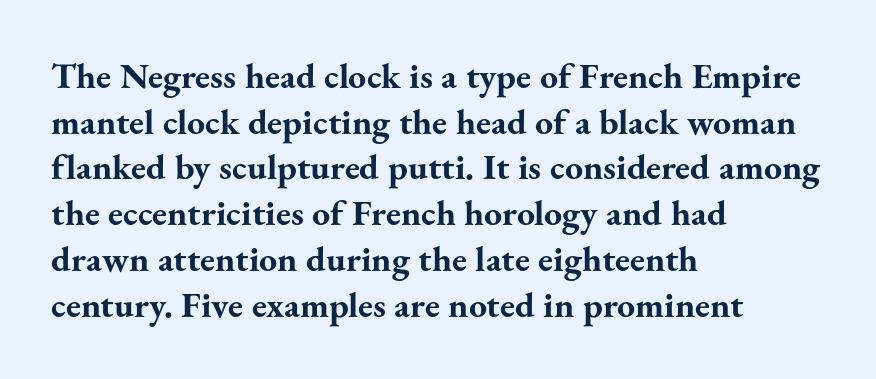
{"serif": "yes", "italic": "no", "bold": "yes", "weight": "bold", "width": "normal", "stroke_contrast": "medium", "x_height": "small", "monospaced": "no", "underline": "no", "align": "left", "line_spacing": "normal", "line_spacing_ratio": 1.27, "letter_spacing": "normal", "letter_spacing_em": 0.0, "glyph_px": 36}
